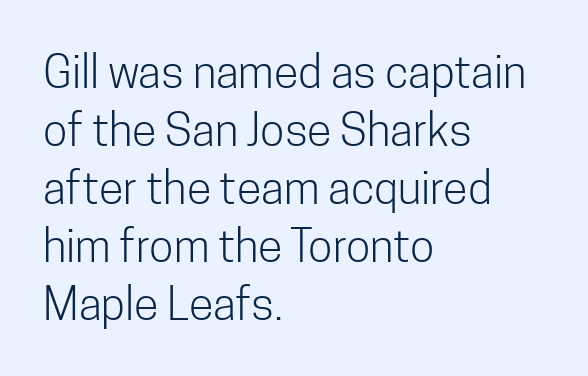
The image shows 45 px light, condensed sans-serif type, upright; set left-aligned, normal line spacing (1.29x), normal letter spacing, not underlined; low stroke contrast and a medium x-height.
